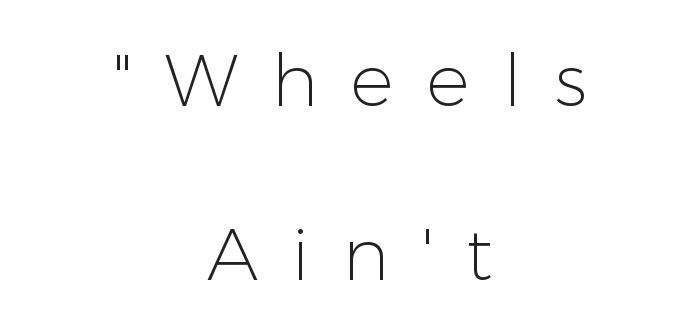
The image shows 73 px light sans-serif type, upright; set centered, loose line spacing (2.39x), unusually wide letter spacing (+0.45 em), not underlined; low stroke contrast and a medium x-height.
